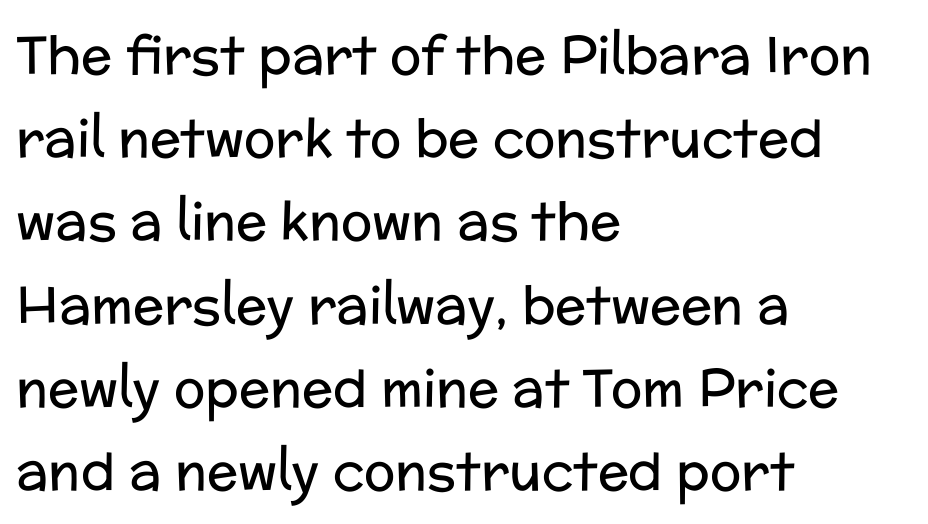
The image shows 52 px regular-weight sans-serif type, upright; set left-aligned, normal line spacing (1.6x), normal letter spacing, not underlined; low stroke contrast and a medium x-height.
